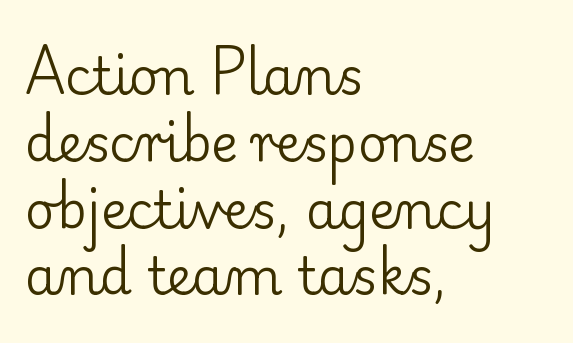
{"serif": "yes", "italic": "no", "bold": "no", "weight": "regular", "width": "normal", "stroke_contrast": "low", "x_height": "small", "monospaced": "no", "underline": "no", "align": "left", "line_spacing": "normal", "line_spacing_ratio": 1.31, "letter_spacing": "normal", "letter_spacing_em": 0.0, "glyph_px": 51}
